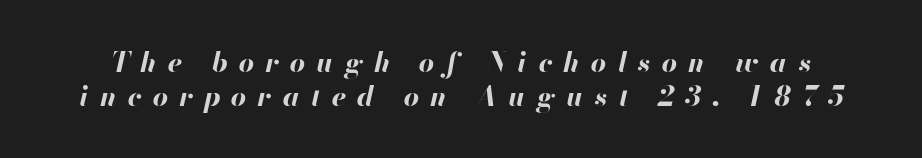
Q: Is the text bold? A: Yes.
Q: Is the text italic (slanted)? A: Yes, it leans right by about 13 degrees.
Q: Is the text underlined? A: No.
Q: Is the spacing between letters normal or unusually wide? A: Unusually wide.
Q: Is the spacing between lines tight, normal or loose? A: Normal.
